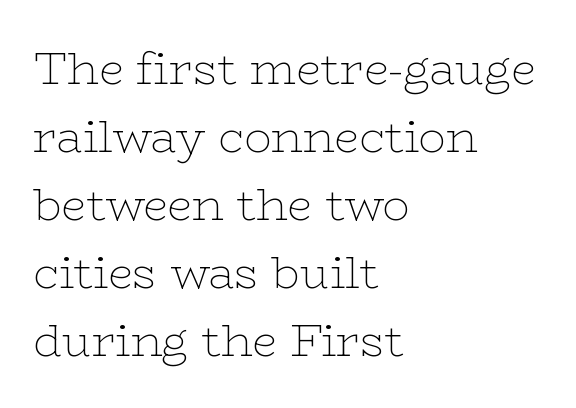
The image shows 45 px thin, wide serif type, upright; set left-aligned, normal line spacing (1.51x), normal letter spacing, not underlined; low stroke contrast and a medium x-height.
